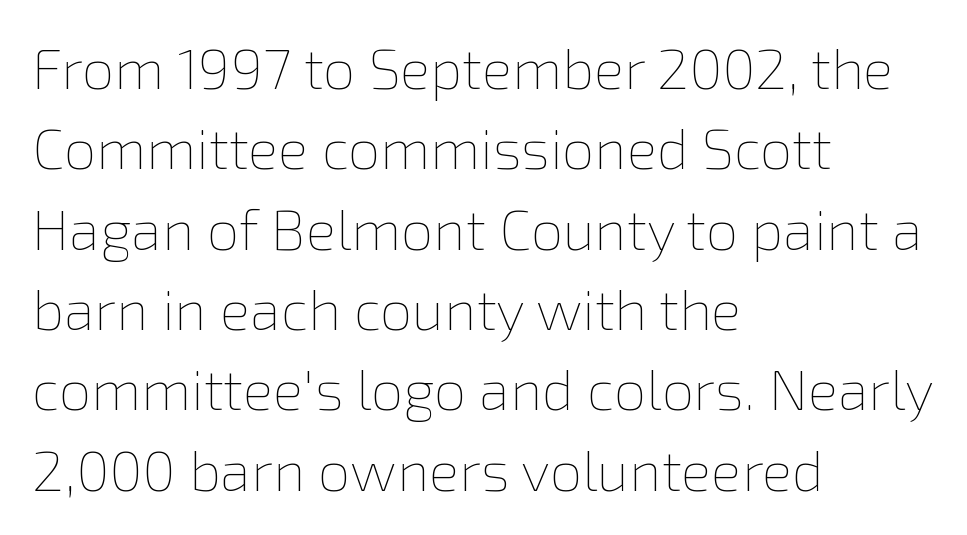
Q: Is the text bold? A: No.
Q: Is the text italic (slanted)? A: No, it is upright.
Q: Is the text underlined? A: No.
Q: How is the paragraph aligned? A: Left-aligned.
Q: Is the spacing between letters normal or unusually wide? A: Normal.
Q: Is the spacing between lines tight, normal or loose? A: Normal.
Q: Width (condensed, normal, or wide)? A: Normal.
Q: x-height? A: Medium.
Q: Monospaced? A: No.
